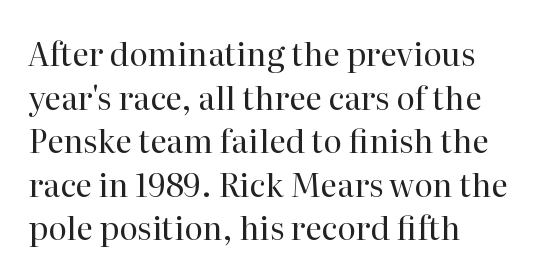
The string is rendered with underlining switched off. Tall strokes in this sample are plumb rather than angled. The weight tops out at a normal text grade. Between one letter and the next there's only the usual sliver of space. The vertical gap from one line to the next is medium.
